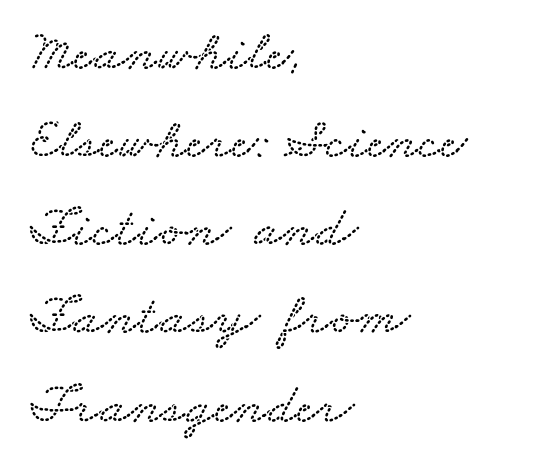
{"width": "wide", "stroke_contrast": "low", "x_height": "small", "monospaced": "no", "underline": "no", "align": "left", "line_spacing": "normal", "line_spacing_ratio": 1.52, "letter_spacing": "normal", "letter_spacing_em": 0.0, "glyph_px": 58}
